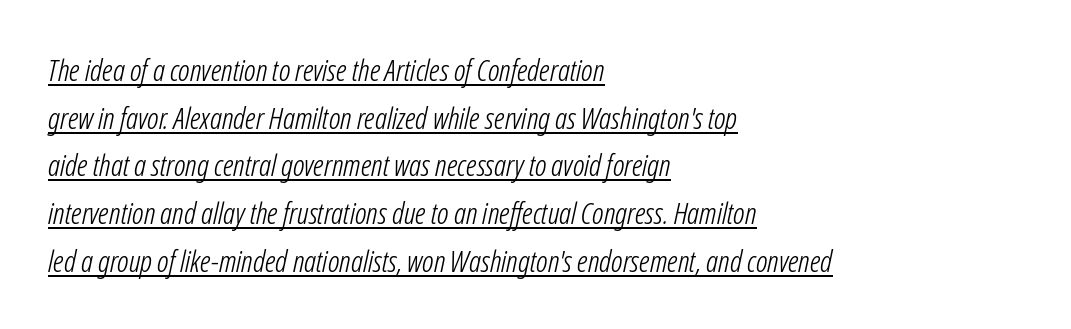
Each letter keeps its own natural width here, so spacing adapts to shape. A typesetter would call this leading conventional body-copy spacing. No chunkiness to these letters — they're not bold. The string is rendered with underlining switched on.
